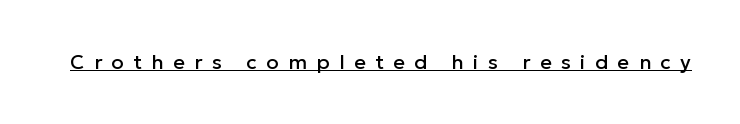
The image shows 20 px text type, upright; set unusually wide letter spacing (+0.48 em), underlined.
